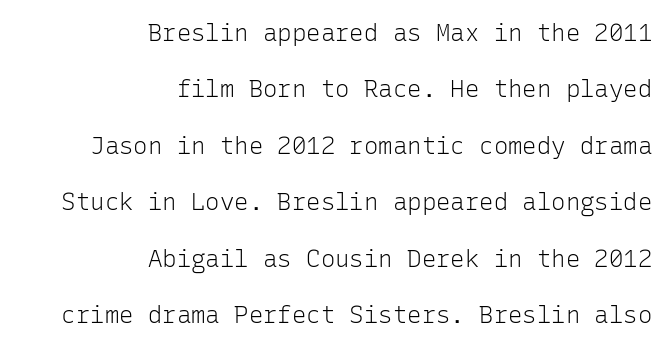
The image shows 24 px text type, upright; set right-aligned, loose line spacing (2.35x), normal letter spacing, not underlined.
